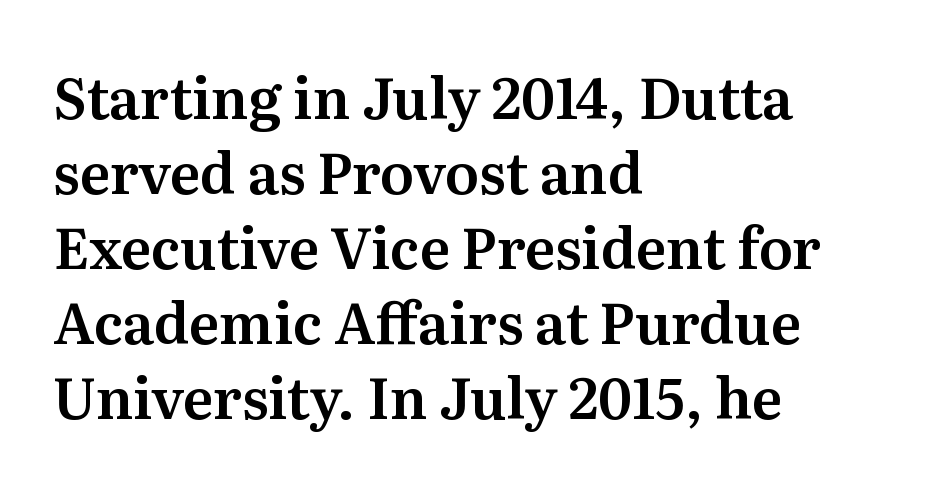
The image shows 56 px serif type, upright; set left-aligned, normal line spacing (1.34x), normal letter spacing, not underlined; medium stroke contrast and a medium x-height.
